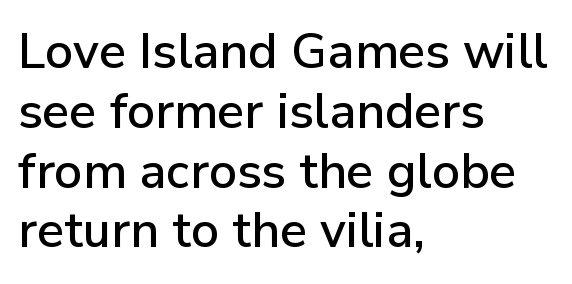
The image shows 49 px sans-serif type, upright; set left-aligned, line spacing 1.22x, normal letter spacing, not underlined; low stroke contrast and a medium x-height.
